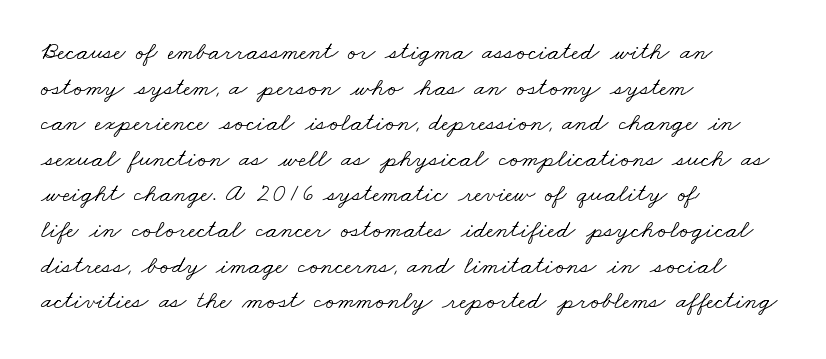
The horizontal fit of the characters is conventional and even. Quick note: interline space is typical. Reading down the block, your eye returns to a fixed left position each line. Compared with a typical body face, this is equally light or lighter still. Quick note: underline off.
